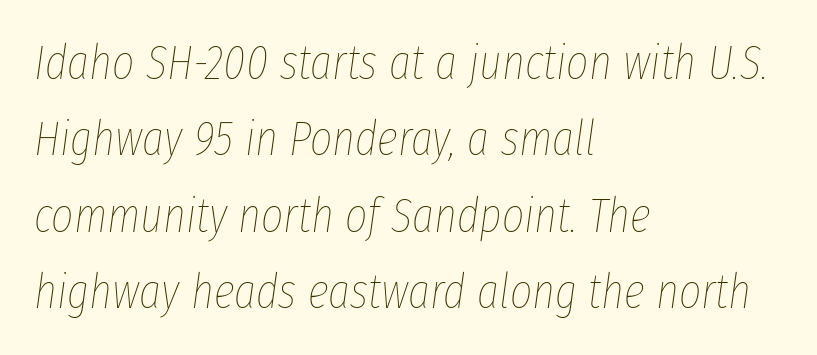
{"italic": "yes", "lean": "right", "slant_degrees": 8, "bold": "no", "weight": "thin", "width": "condensed", "stroke_contrast": "low", "x_height": "medium", "monospaced": "no", "underline": "no", "align": "left", "line_spacing": "normal", "line_spacing_ratio": 1.59, "letter_spacing": "normal", "letter_spacing_em": 0.0, "glyph_px": 48}
